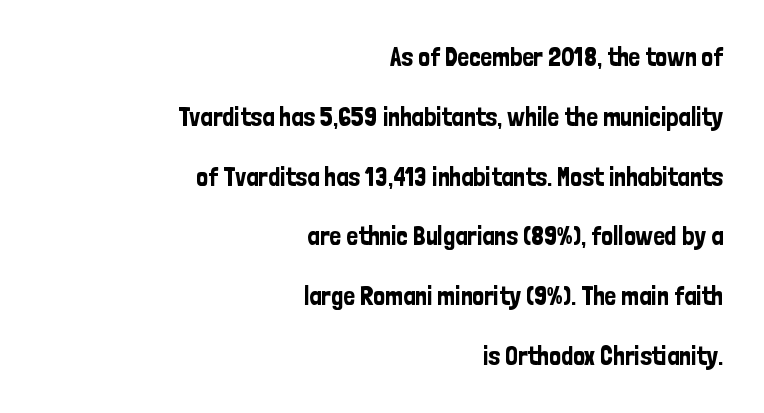
Rows of type keep a wide berth in the vertical direction. The rendering keeps characters at their native spacing. Check under the words: just untouched page. A typesetter would mark this as roman, not italic. Each line ends at the same right margin while the left side varies.
